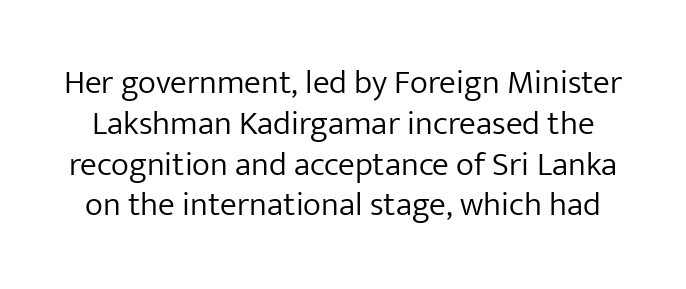
Q: Is the text bold? A: No.
Q: Is the text italic (slanted)? A: No, it is upright.
Q: Is the typeface a serif or a sans-serif typeface? A: Sans-serif.
Q: Is the text underlined? A: No.
Q: Is the spacing between letters normal or unusually wide? A: Normal.
Q: Width (condensed, normal, or wide)? A: Normal.
Q: Stroke contrast? A: Low.
Q: x-height? A: Medium.
Q: Monospaced? A: No.
